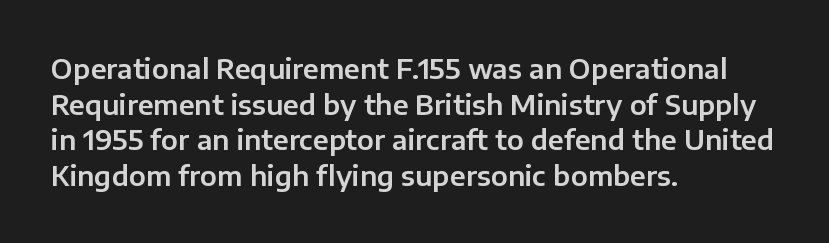
{"italic": "no", "underline": "no", "align": "left", "line_spacing": "normal", "line_spacing_ratio": 1.32, "letter_spacing": "normal", "letter_spacing_em": 0.0, "glyph_px": 27}
